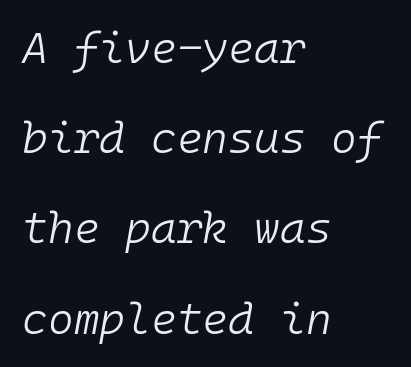
The image shows 44 px light type, italic (leaning right), monospaced; set left-aligned, loose line spacing (2.05x), normal letter spacing, not underlined; low stroke contrast and a medium x-height.
